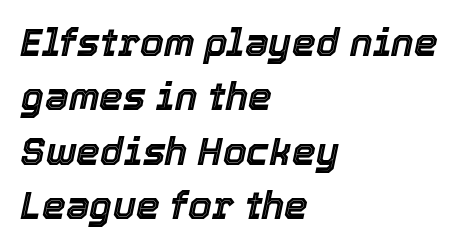
Character widths vary here, with narrow letters taking less room than wide ones. Every row of glyphs begins at an identical x-position on the left. Bare-footed words on every line. How would I describe the line gaps? Plain and ordinary. The type is set solid horizontally, with unmodified tracking.
